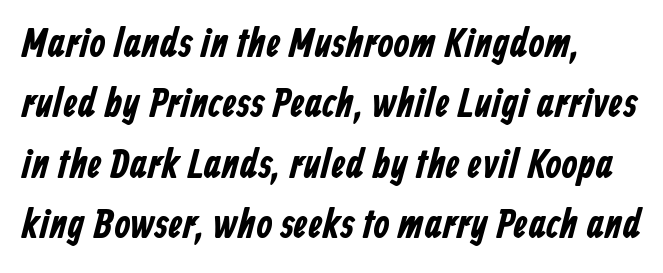
Q: Is the typeface a serif or a sans-serif typeface? A: Sans-serif.
Q: Is the text underlined? A: No.
Q: How is the paragraph aligned? A: Left-aligned.
Q: Is the spacing between letters normal or unusually wide? A: Normal.
Q: Is the spacing between lines tight, normal or loose? A: Normal.
Q: Width (condensed, normal, or wide)? A: Condensed.
Q: Stroke contrast? A: Low.
Q: x-height? A: Medium.
Q: Monospaced? A: No.
